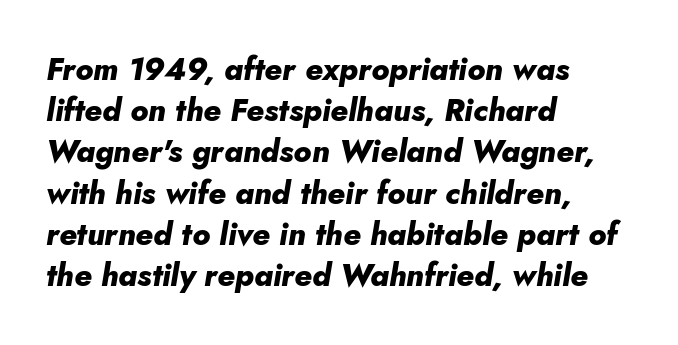
The image shows 31 px heavy type, italic (leaning right); set left-aligned, normal line spacing (1.33x), normal letter spacing, not underlined; low stroke contrast and a small x-height.
